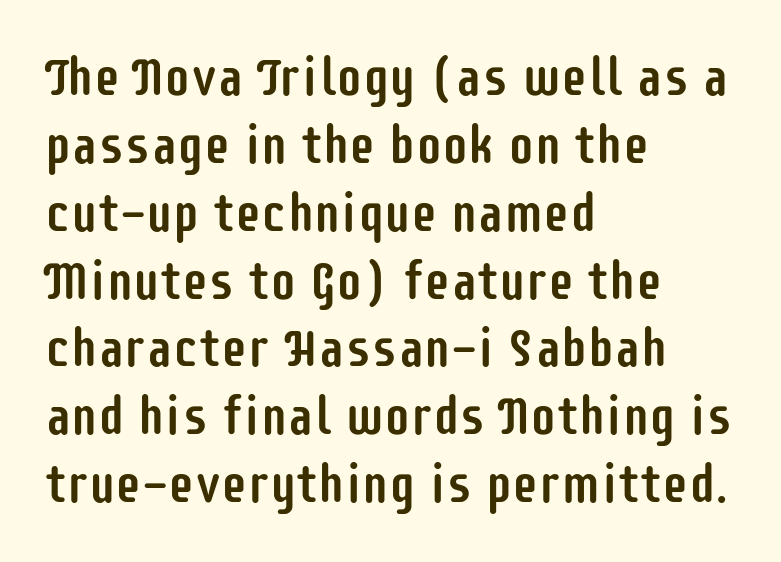
{"serif": "no", "italic": "no", "width": "condensed", "stroke_contrast": "low", "x_height": "large", "monospaced": "no", "underline": "no", "align": "left", "line_spacing": "normal", "line_spacing_ratio": 1.28, "letter_spacing": "normal", "letter_spacing_em": 0.0, "glyph_px": 53}
